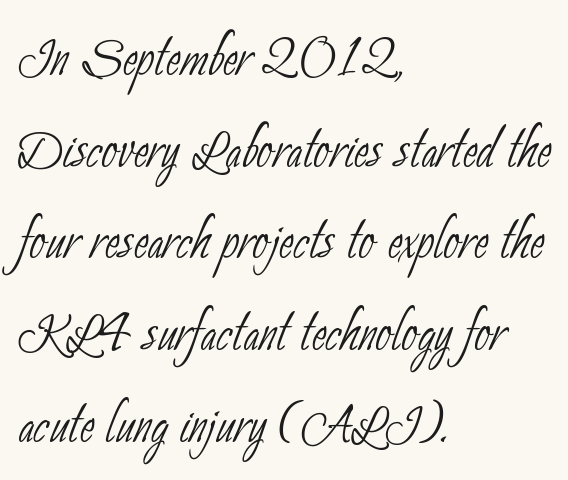
The image shows 70 px thin, condensed sans-serif type; set left-aligned, normal line spacing (1.31x), normal letter spacing, not underlined; low stroke contrast and a small x-height.
